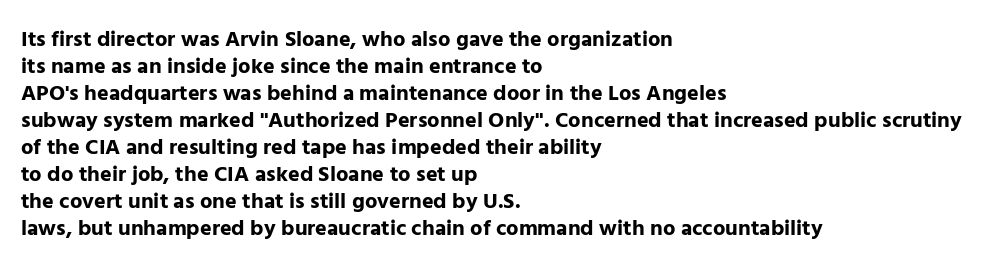
Q: Is the text bold? A: Yes.
Q: Is the text italic (slanted)? A: No, it is upright.
Q: Is the text underlined? A: No.
Q: How is the paragraph aligned? A: Left-aligned.
Q: Is the spacing between letters normal or unusually wide? A: Normal.
